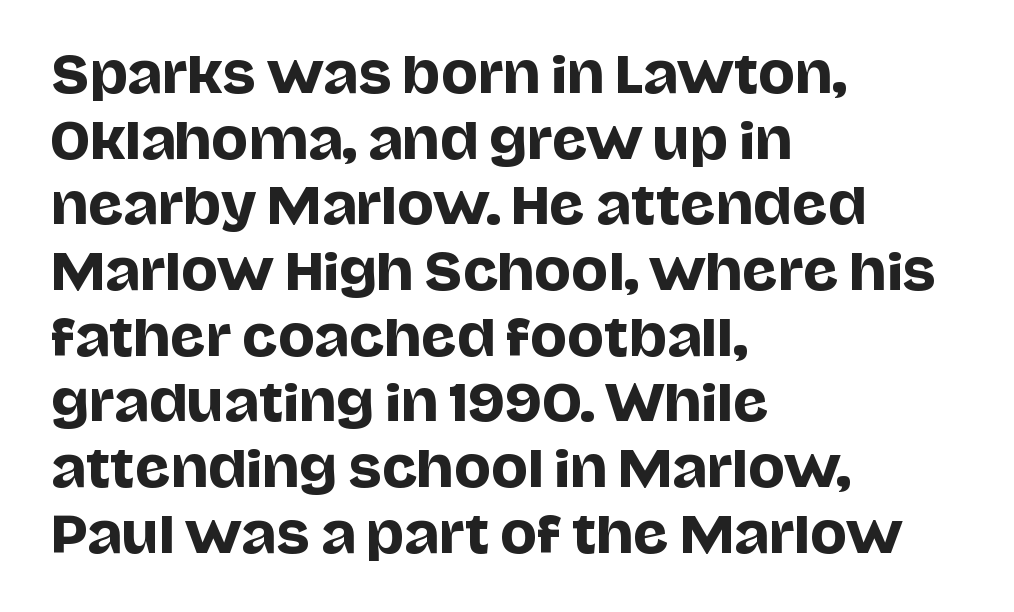
The image shows 49 px sans-serif type, upright; set left-aligned, normal line spacing (1.34x), normal letter spacing, not underlined; low stroke contrast and a large x-height.
